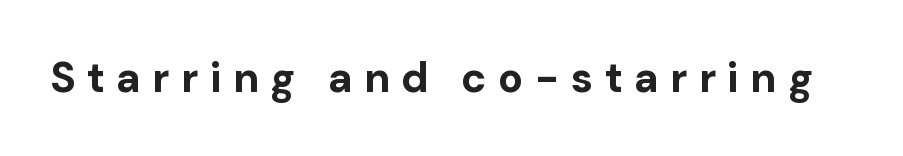
{"serif": "no", "italic": "no", "bold": "yes", "weight": "bold", "width": "normal", "stroke_contrast": "low", "x_height": "medium", "monospaced": "no", "underline": "no", "letter_spacing": "wide", "letter_spacing_em": 0.27, "glyph_px": 42}
